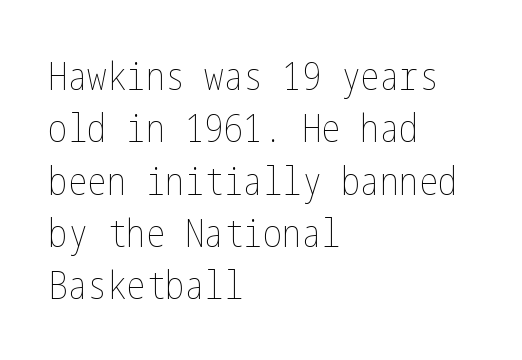
The face used here is rendered with its standard letterfit. The gap between lines stays unmarked. Quick note: not italic, upright. Ink coverage per letter is moderate at most.
